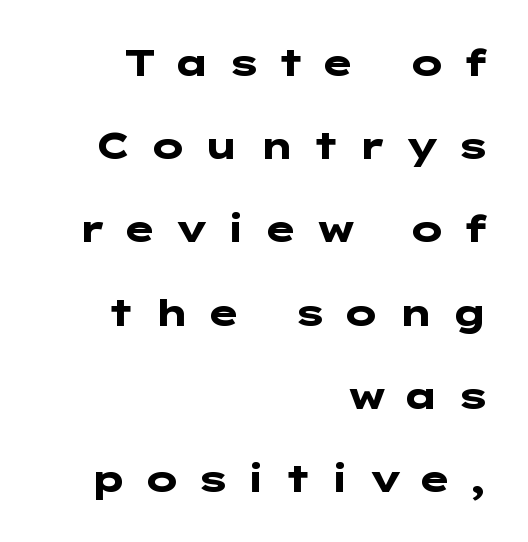
Pretty heavy lettering here — definitely bold. The leading is generous, giving the passage an open texture. The text was rendered using a sans face with plain stroke endings. Characters follow at a spacing far wider than the type designer built in. A typesetter would mark this as roman, not italic. The paragraph shown leans on its right margin.
